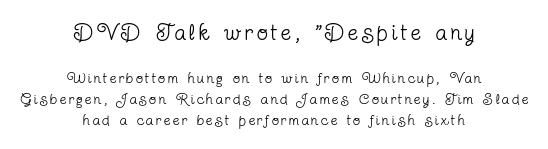
The image shows 23 px text type, upright; set centered, normal line spacing (1.4x), not underlined; the first (top) block is 1.53x larger.
